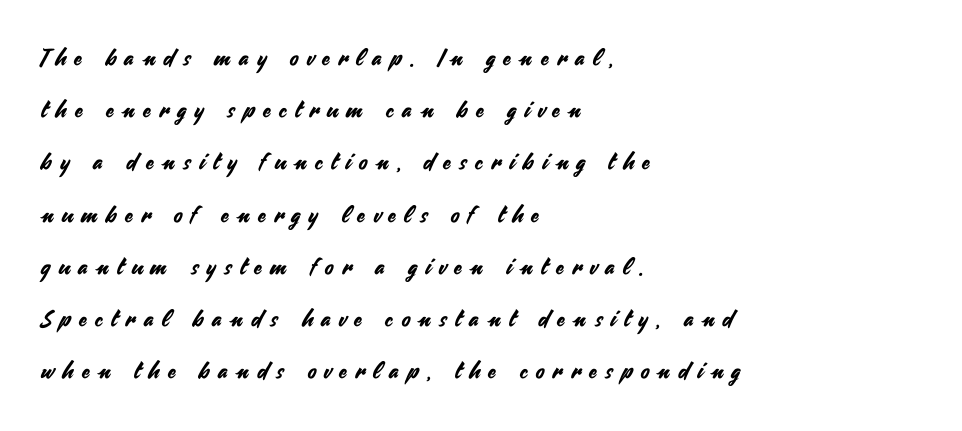
The image shows 23 px text type; set left-aligned, loose line spacing (2.27x), unusually wide letter spacing (+0.37 em), not underlined.
